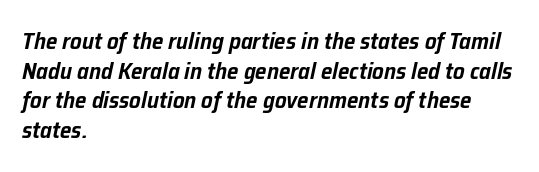
Each row of text sits above clean, open space. How are the letters spaced? Ordinarily, with no added tracking. Normally led — the rows are evenly, conventionally spaced. If you drew a line through each stem, it would be angled.
